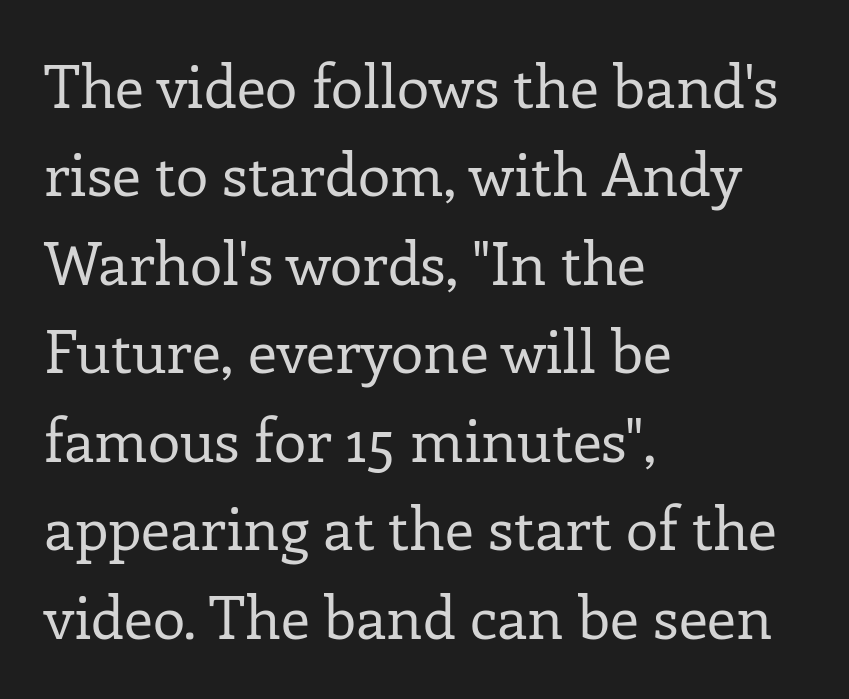
The passage shown has conventional tracking throughout. Horizontal alignment here is leftward, the default for most running prose. Regarding serifs, this sample has them. Regular leading.
